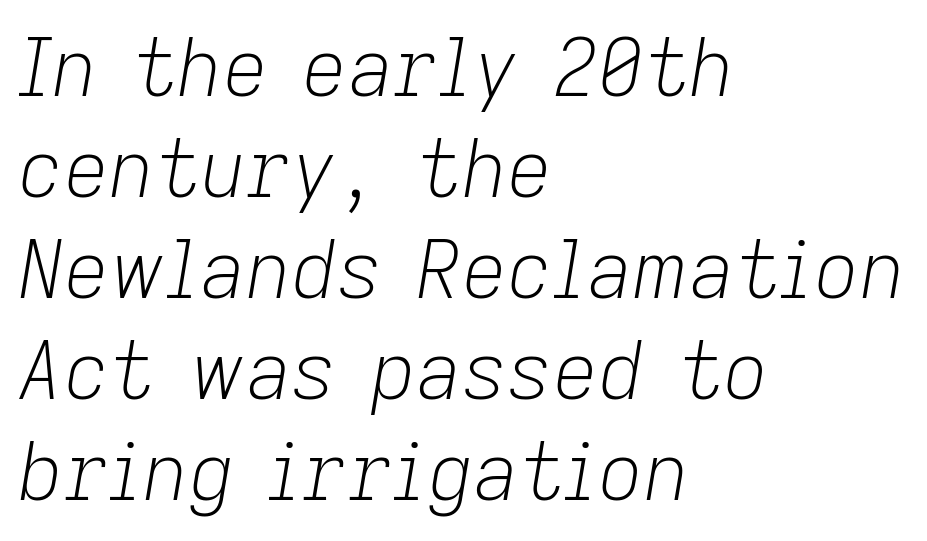
Q: Is the text bold? A: No.
Q: Is the text italic (slanted)? A: Yes, it leans right by about 9 degrees.
Q: Is the text underlined? A: No.
Q: How is the paragraph aligned? A: Left-aligned.
Q: Is the spacing between letters normal or unusually wide? A: Normal.
Q: Is the spacing between lines tight, normal or loose? A: Normal.
Q: Width (condensed, normal, or wide)? A: Normal.
Q: Stroke contrast? A: Low.
Q: x-height? A: Medium.
Q: Monospaced? A: No.
